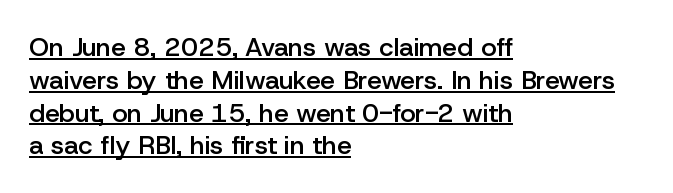
The image shows 26 px text type, upright; set left-aligned, normal line spacing (1.26x), normal letter spacing, underlined.
